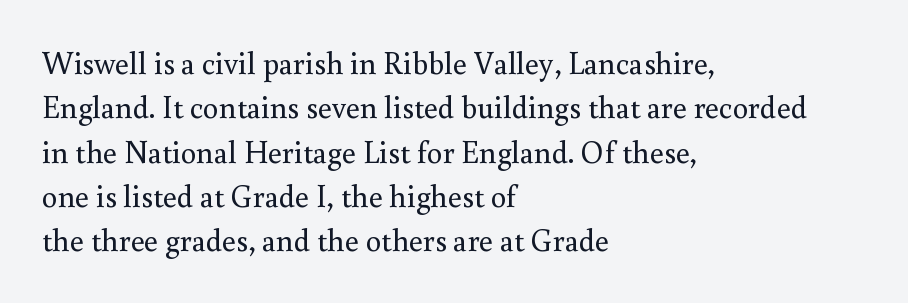
The image shows 31 px regular-weight serif type, upright; set left-aligned, normal line spacing (1.43x), normal letter spacing, not underlined; medium stroke contrast and a small x-height.
